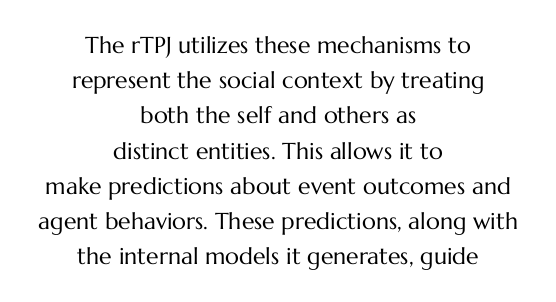
Q: Is the text bold? A: No.
Q: Is the text italic (slanted)? A: No, it is upright.
Q: Is the text underlined? A: No.
Q: How is the paragraph aligned? A: Centered.
Q: Is the spacing between letters normal or unusually wide? A: Normal.
Q: Is the spacing between lines tight, normal or loose? A: Normal.
